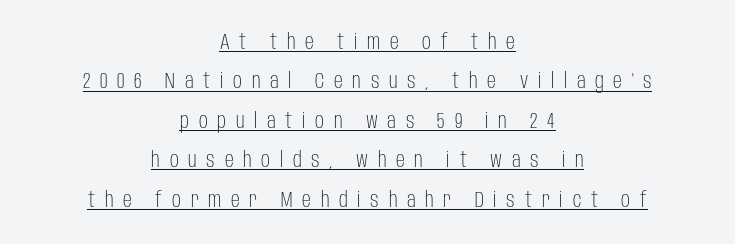
This rendering widens character spacing well past its baseline value. Nope, not italic — everything's standing straight. The font sits on the lighter half of the weight spectrum, regular included. Reading down the block, each line starts at a different indent, mirrored at its end.
